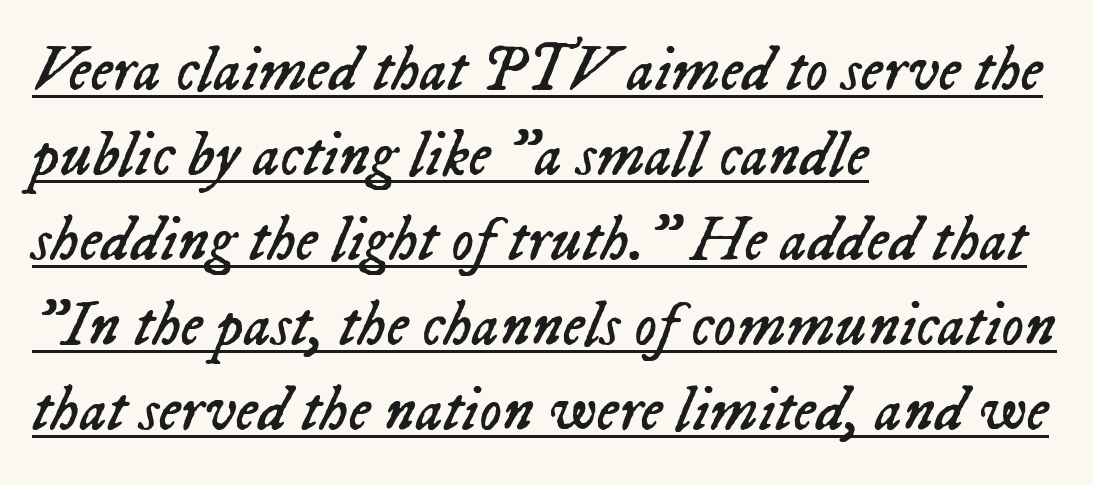
Quick note: underline on. The letters advance in unequal steps, a hallmark of proportional type. Honestly, the letter spacing is just normal — you wouldn't notice it. This is not heavy type; no bold has been used. Notice how descenders clear the ascenders below comfortably — that's standard leading. Line starts are locked; line ends wander.
